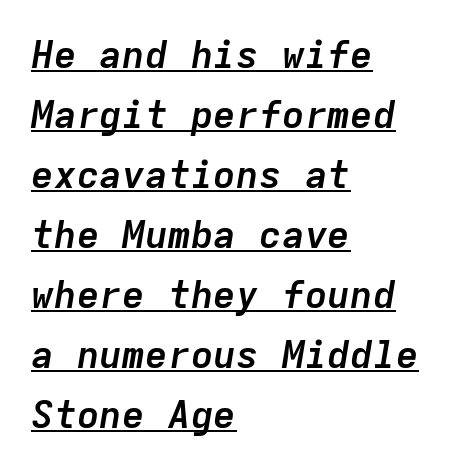
{"italic": "yes", "lean": "right", "slant_degrees": 9, "bold": "yes", "weight": "semibold", "width": "normal", "stroke_contrast": "low", "x_height": "medium", "monospaced": "yes", "underline": "yes", "align": "left", "line_spacing": "normal", "line_spacing_ratio": 1.58, "letter_spacing": "normal", "letter_spacing_em": 0.0, "glyph_px": 38}
